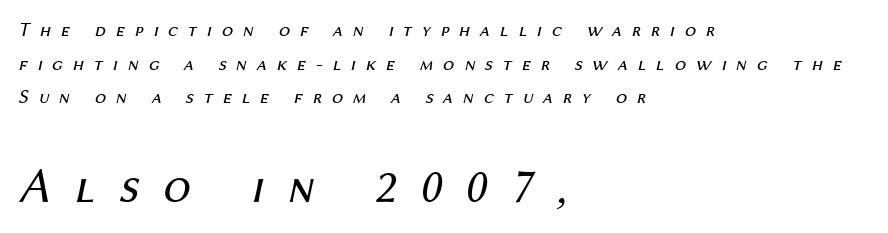
{"italic": "yes", "lean": "right", "slant_degrees": 12, "bold": "no", "weight": "regular", "width": "normal", "stroke_contrast": "medium", "x_height": "medium", "monospaced": "no", "underline": "no", "align": "left", "line_spacing": "normal", "line_spacing_ratio": 1.68, "letter_spacing": "wide", "letter_spacing_em": 0.49, "larger_block": "second", "size_ratio": 2.45, "glyph_px": 49}
